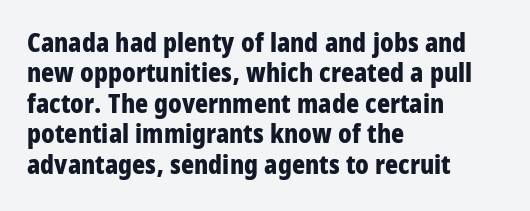
Q: Is the text bold? A: Yes.
Q: Is the text italic (slanted)? A: No, it is upright.
Q: Is the text underlined? A: No.
Q: How is the paragraph aligned? A: Left-aligned.
Q: Is the spacing between letters normal or unusually wide? A: Normal.
